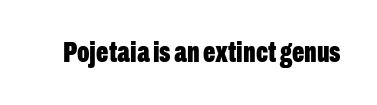
A typesetter would call this zero additional tracking. The gap between lines stays unmarked. The passage shown is typed in a proportional face where columns would drift. The type family on display is of the sans-serif kind. Strong, thick strokes mark this as bold type. The lettering holds an erect, upright posture throughout.
